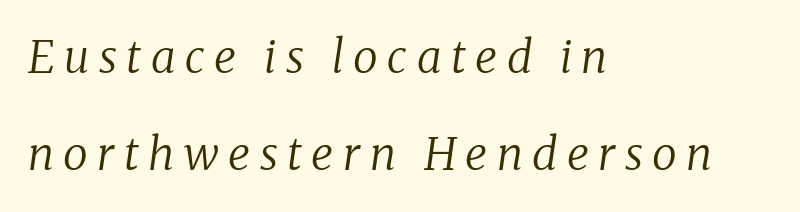
{"serif": "yes", "italic": "yes", "lean": "right", "slant_degrees": 8, "bold": "no", "weight": "regular", "width": "normal", "stroke_contrast": "low", "x_height": "medium", "monospaced": "no", "underline": "no", "align": "left", "line_spacing": "loose", "line_spacing_ratio": 2.16, "letter_spacing": "wide", "letter_spacing_em": 0.21, "glyph_px": 45}
